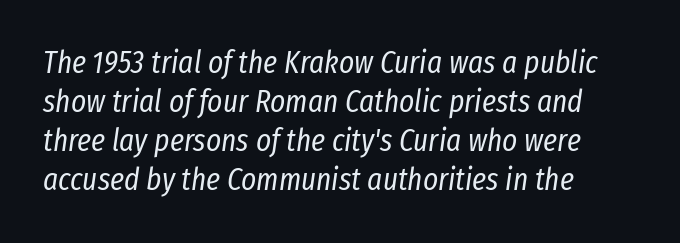
The image shows 32 px regular-weight, condensed type, italic (leaning right); set left-aligned, line spacing 1.22x, normal letter spacing, not underlined; low stroke contrast and a medium x-height.
